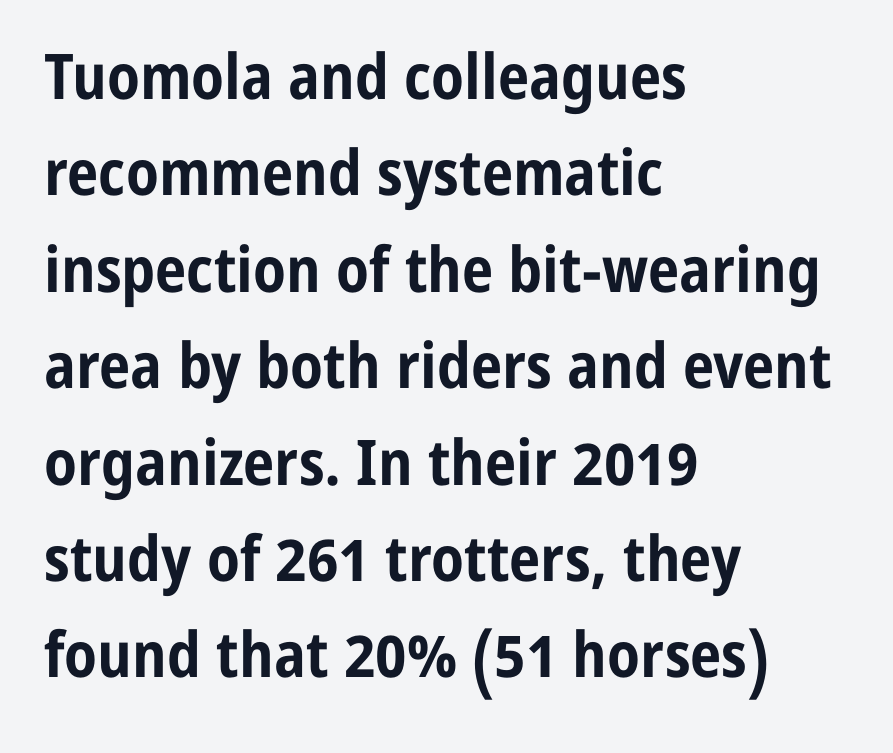
Q: Is the text bold? A: Yes.
Q: Is the text italic (slanted)? A: No, it is upright.
Q: Is the typeface a serif or a sans-serif typeface? A: Sans-serif.
Q: Is the text underlined? A: No.
Q: How is the paragraph aligned? A: Left-aligned.
Q: Is the spacing between letters normal or unusually wide? A: Normal.
Q: Is the spacing between lines tight, normal or loose? A: Normal.
Q: Width (condensed, normal, or wide)? A: Condensed.
Q: Stroke contrast? A: Low.
Q: x-height? A: Medium.
Q: Monospaced? A: No.
